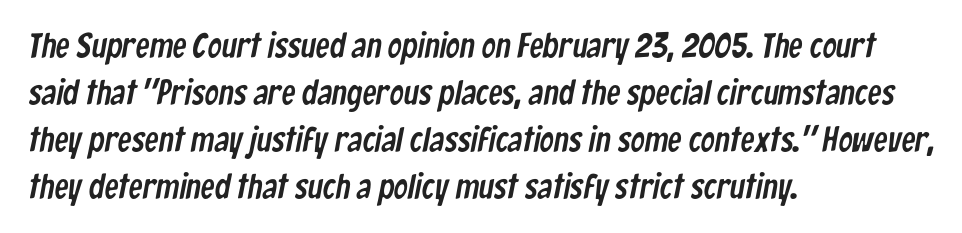
Q: Is the typeface a serif or a sans-serif typeface? A: Sans-serif.
Q: Is the text underlined? A: No.
Q: How is the paragraph aligned? A: Left-aligned.
Q: Is the spacing between letters normal or unusually wide? A: Normal.
Q: Is the spacing between lines tight, normal or loose? A: Normal.
Q: Width (condensed, normal, or wide)? A: Condensed.
Q: Stroke contrast? A: Low.
Q: x-height? A: Medium.
Q: Monospaced? A: No.
